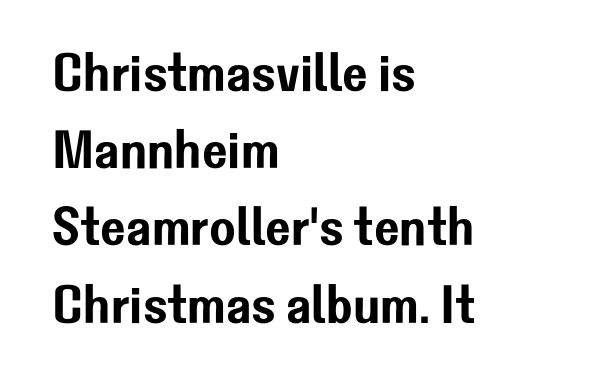
Stroke terminals: plain, sans-serif. Rendered with straight, roman letterforms. The passage shown is typed in a proportional face where columns would drift. Evenly set lines give the paragraph a standard silhouette. Caption: standard tracking, unaltered.
